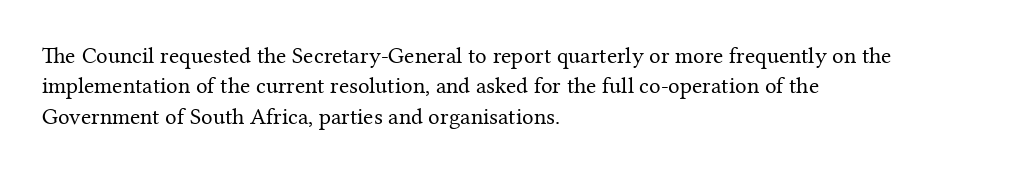
{"italic": "no", "bold": "no", "underline": "no", "align": "left", "line_spacing": "normal", "line_spacing_ratio": 1.32, "letter_spacing": "normal", "letter_spacing_em": 0.0, "glyph_px": 23}
